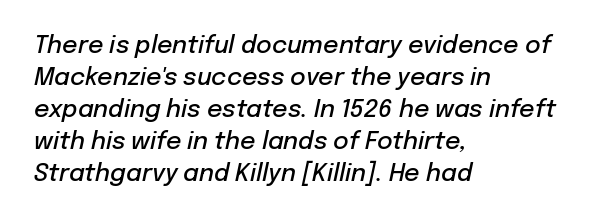
Bold? Not quite — semibold, heavier than regular but stopping short. Characters follow at the spacing the type designer built in. These lines are set flush left with a ragged right edge. Is there much room between lines? A standard amount, neither cramped nor airy. Italic: yes, the glyphs are oblique.
